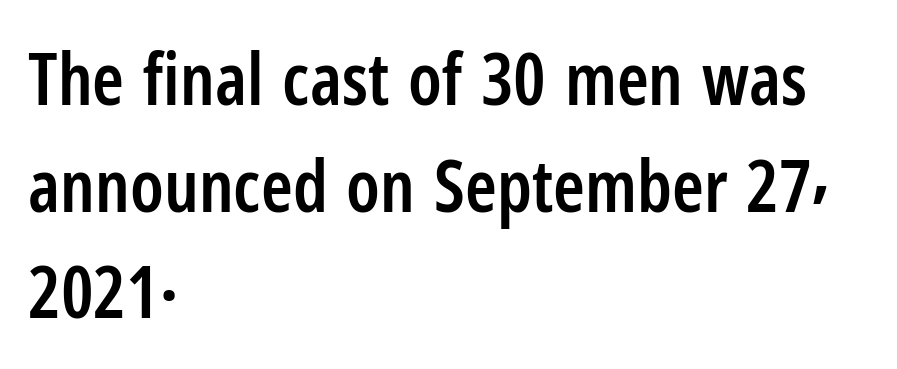
Q: Is the text bold? A: Semi-bold.
Q: Is the text italic (slanted)? A: No, it is upright.
Q: Is the typeface a serif or a sans-serif typeface? A: Sans-serif.
Q: Is the text underlined? A: No.
Q: How is the paragraph aligned? A: Left-aligned.
Q: Is the spacing between letters normal or unusually wide? A: Normal.
Q: Is the spacing between lines tight, normal or loose? A: Normal.
Q: Width (condensed, normal, or wide)? A: Condensed.
Q: Stroke contrast? A: Low.
Q: x-height? A: Medium.
Q: Monospaced? A: No.
